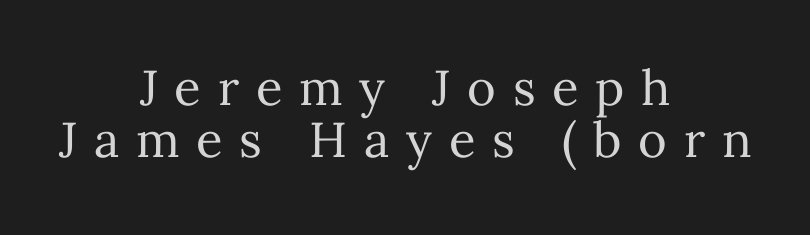
Letter spacing: wide. Tightly led — the rows are bunched. The letters advance in unequal steps, a hallmark of proportional type. Underlining? Definitely not there.
